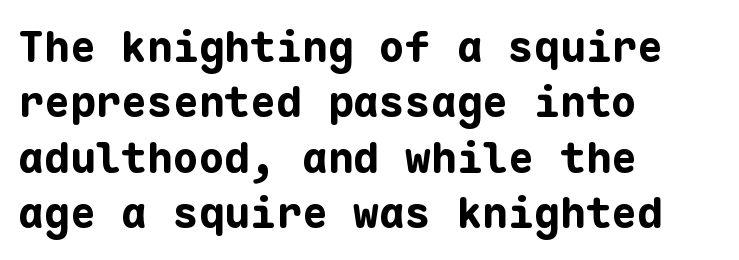
Q: Is the text bold? A: Yes.
Q: Is the text italic (slanted)? A: No, it is upright.
Q: Is the typeface a serif or a sans-serif typeface? A: Sans-serif.
Q: Is the text underlined? A: No.
Q: How is the paragraph aligned? A: Left-aligned.
Q: Is the spacing between letters normal or unusually wide? A: Normal.
Q: Is the spacing between lines tight, normal or loose? A: Normal.
Q: Width (condensed, normal, or wide)? A: Normal.
Q: Stroke contrast? A: Low.
Q: x-height? A: Medium.
Q: Monospaced? A: Yes.
